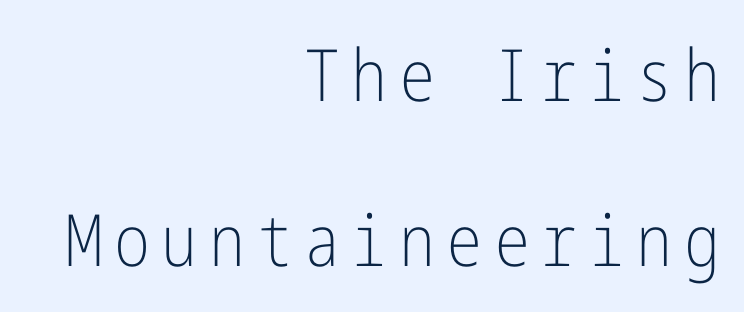
{"serif": "no", "italic": "no", "bold": "no", "weight": "light", "width": "condensed", "stroke_contrast": "low", "x_height": "medium", "underline": "no", "align": "right", "line_spacing": "loose", "line_spacing_ratio": 2.29, "glyph_px": 72}
